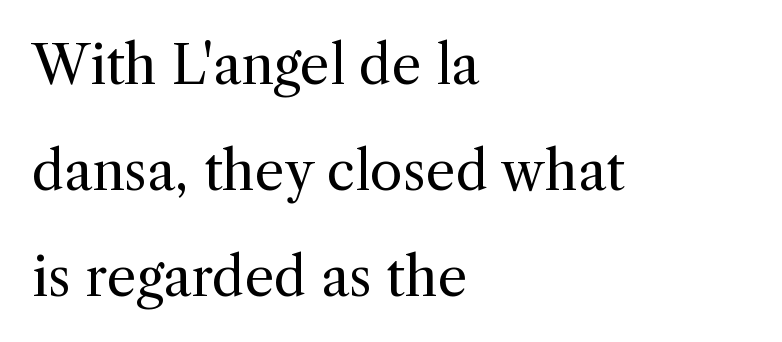
{"serif": "yes", "italic": "no", "bold": "no", "weight": "regular", "width": "normal", "x_height": "medium", "monospaced": "no", "underline": "no", "align": "left", "line_spacing": "loose", "line_spacing_ratio": 2.0, "letter_spacing": "normal", "letter_spacing_em": 0.0, "glyph_px": 53}
